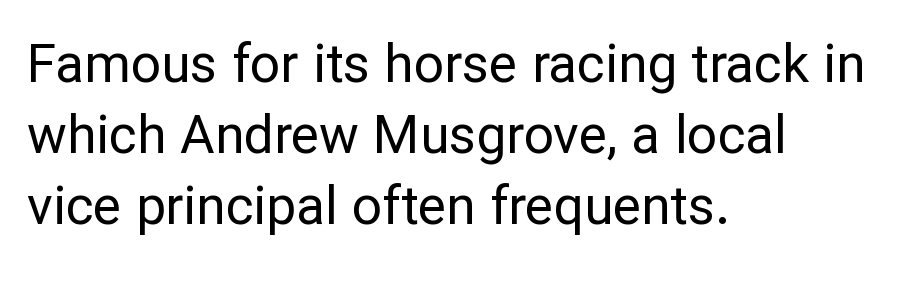
Is this a fixed-width face? No — the glyphs have proportional, varying widths. Nope, no serifs anywhere on these letters. The ragged edge is on the right, which tells us the setting is flush left. Each word holds together tightly as a unit, with standard inter-letter gaps.
